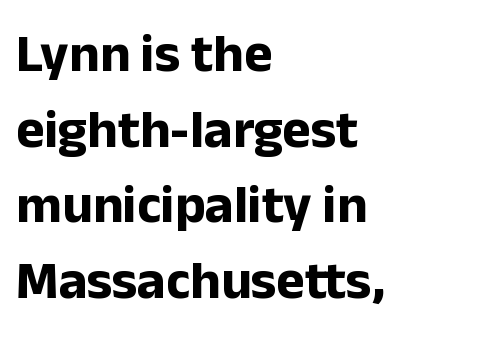
The image shows 54 px bold sans-serif type, upright; set left-aligned, normal line spacing (1.4x), normal letter spacing, not underlined; low stroke contrast and a medium x-height.
